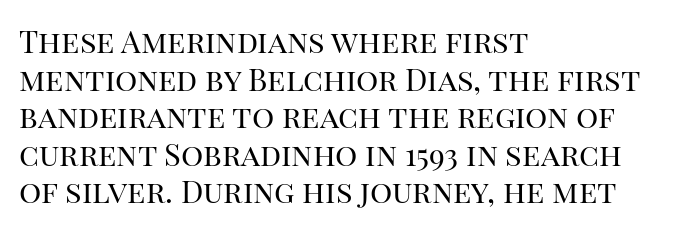
{"serif": "yes", "italic": "no", "bold": "no", "weight": "regular", "width": "normal", "stroke_contrast": "high", "x_height": "large", "monospaced": "no", "underline": "no", "align": "left", "line_spacing_ratio": 1.21, "letter_spacing": "normal", "letter_spacing_em": 0.0, "glyph_px": 31}
